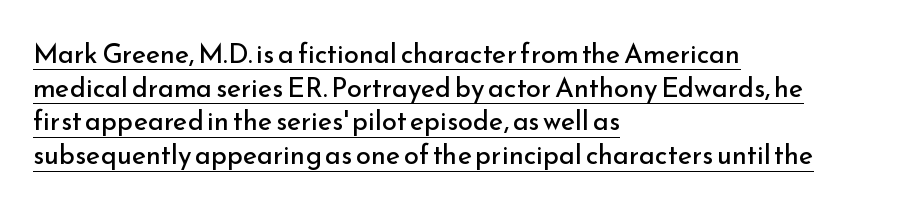
{"italic": "no", "bold": "no", "underline": "yes", "align": "left", "line_spacing": "normal", "line_spacing_ratio": 1.25, "letter_spacing": "normal", "letter_spacing_em": 0.0, "glyph_px": 27}
